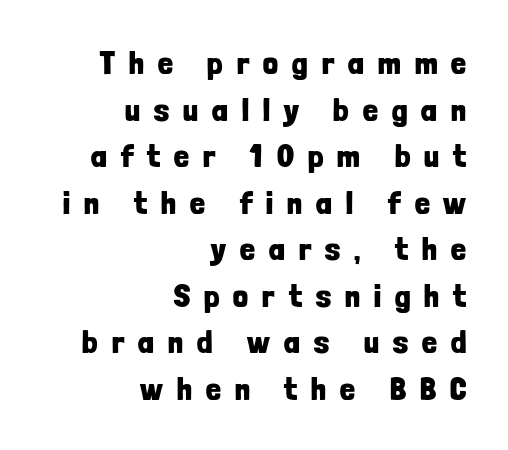
The image shows 33 px bold, condensed sans-serif type, upright; set right-aligned, normal line spacing (1.41x), unusually wide letter spacing (+0.43 em), not underlined; low stroke contrast and a medium x-height.
